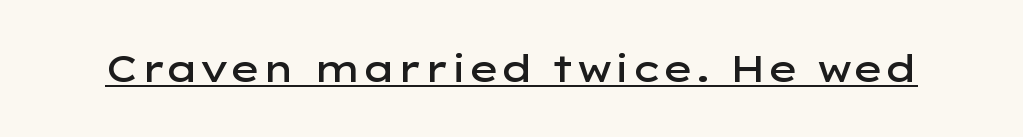
Q: Is the text bold? A: Semi-bold.
Q: Is the text italic (slanted)? A: No, it is upright.
Q: Is the typeface a serif or a sans-serif typeface? A: Sans-serif.
Q: Is the text underlined? A: Yes.
Q: Is the spacing between letters normal or unusually wide? A: Normal.
Q: Width (condensed, normal, or wide)? A: Wide.
Q: Stroke contrast? A: Low.
Q: x-height? A: Medium.
Q: Monospaced? A: No.
